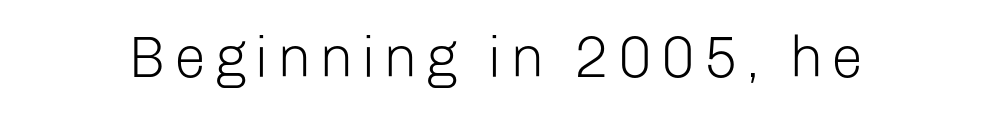
Q: Is the text bold? A: No.
Q: Is the text italic (slanted)? A: No, it is upright.
Q: Is the typeface a serif or a sans-serif typeface? A: Sans-serif.
Q: Is the text underlined? A: No.
Q: Width (condensed, normal, or wide)? A: Normal.
Q: Stroke contrast? A: Low.
Q: x-height? A: Medium.
Q: Monospaced? A: No.
